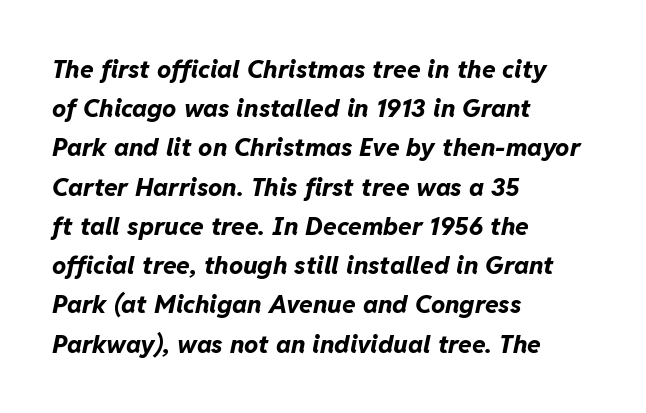
Q: Is the text bold? A: Yes.
Q: Is the text italic (slanted)? A: Yes, it leans right by about 11 degrees.
Q: Is the text underlined? A: No.
Q: How is the paragraph aligned? A: Left-aligned.
Q: Is the spacing between letters normal or unusually wide? A: Normal.
Q: Is the spacing between lines tight, normal or loose? A: Normal.
